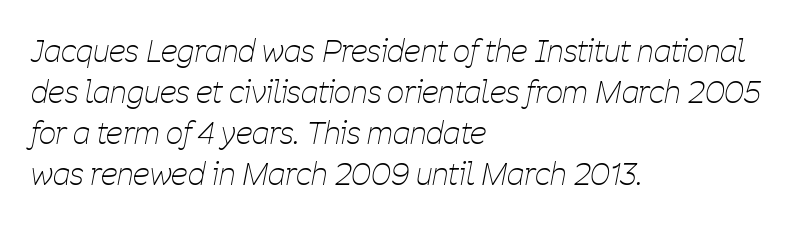
Each letter keeps its own natural width here, so spacing adapts to shape. Line beginnings align vertically; line endings do not. The horizontal fit of the characters is conventional and even. Check the space under the baseline: it is left empty.
